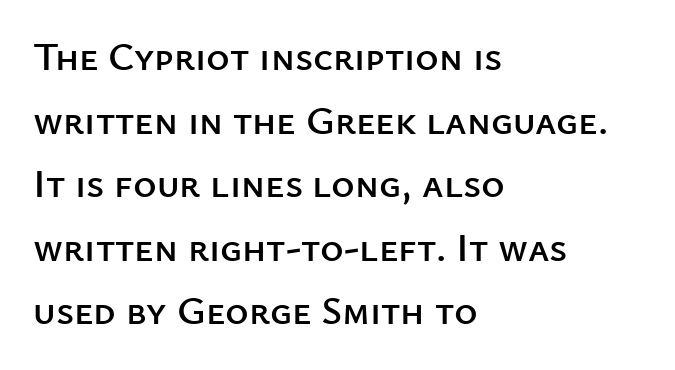
{"serif": "no", "italic": "no", "width": "normal", "stroke_contrast": "low", "x_height": "medium", "monospaced": "no", "underline": "no", "align": "left", "line_spacing": "normal", "line_spacing_ratio": 1.59, "letter_spacing": "normal", "letter_spacing_em": 0.0, "glyph_px": 40}
